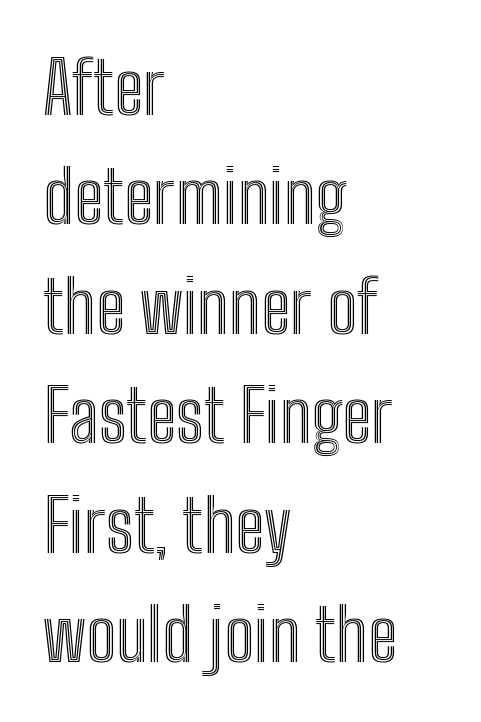
All the whitespace from short lines collects on the right. Varying glyph widths throughout — classic text-font behaviour. Letters rest on an invisible, unmarked baseline. Words appear dense and cohesive because spacing is normal.
